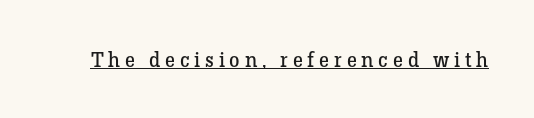
The letters stand straight up with perfectly vertical stems. This is underlined copy, the kind a proofreader might mark for attention. Caption: expanded tracking, letters set apart. Is this a heavy cut? Hardly; it is regular or lighter.
